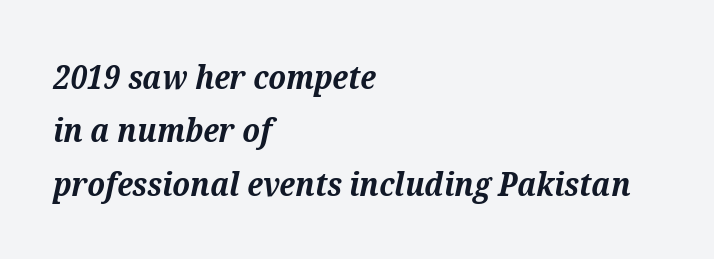
Normally led — the rows are evenly, conventionally spaced. Emphasis by weight is at full strength: bold. Are there feet on the stems? There are — it's a serif. Clear beneath every line of the passage. If you drew a ruler down the left edge, every line would touch it. This sample has the flowing, uneven cadence of proportional lettering.
